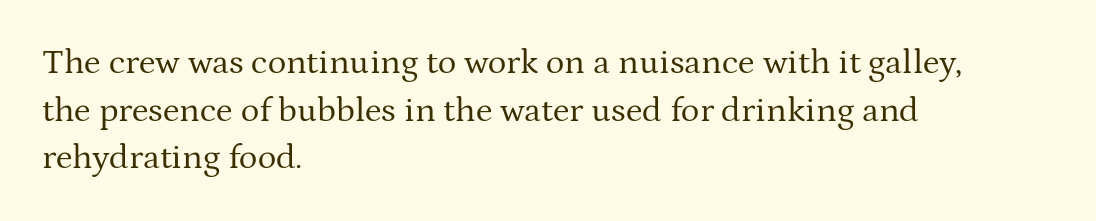
{"serif": "yes", "italic": "no", "bold": "no", "weight": "regular", "width": "normal", "stroke_contrast": "medium", "x_height": "medium", "monospaced": "no", "underline": "no", "align": "left", "line_spacing": "normal", "line_spacing_ratio": 1.36, "letter_spacing": "normal", "letter_spacing_em": 0.0, "glyph_px": 35}
